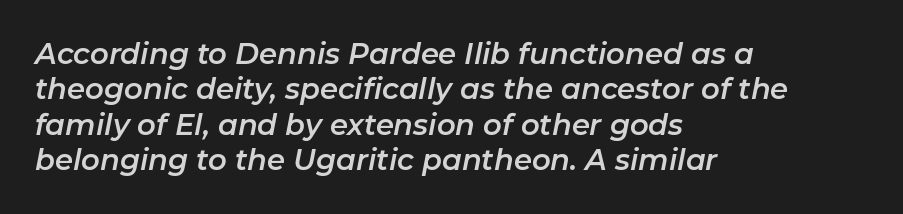
{"italic": "yes", "lean": "right", "slant_degrees": 11, "width": "normal", "stroke_contrast": "low", "x_height": "medium", "monospaced": "no", "underline": "no", "align": "left", "line_spacing_ratio": 1.22, "letter_spacing": "normal", "letter_spacing_em": 0.0, "glyph_px": 29}
